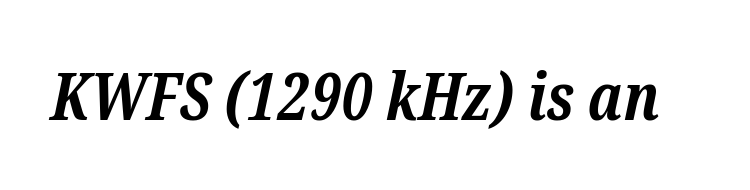
{"serif": "yes", "italic": "yes", "lean": "right", "slant_degrees": 12, "bold": "yes", "weight": "bold", "width": "normal", "stroke_contrast": "low", "x_height": "medium", "monospaced": "no", "underline": "no", "letter_spacing": "normal", "letter_spacing_em": 0.0, "glyph_px": 65}
